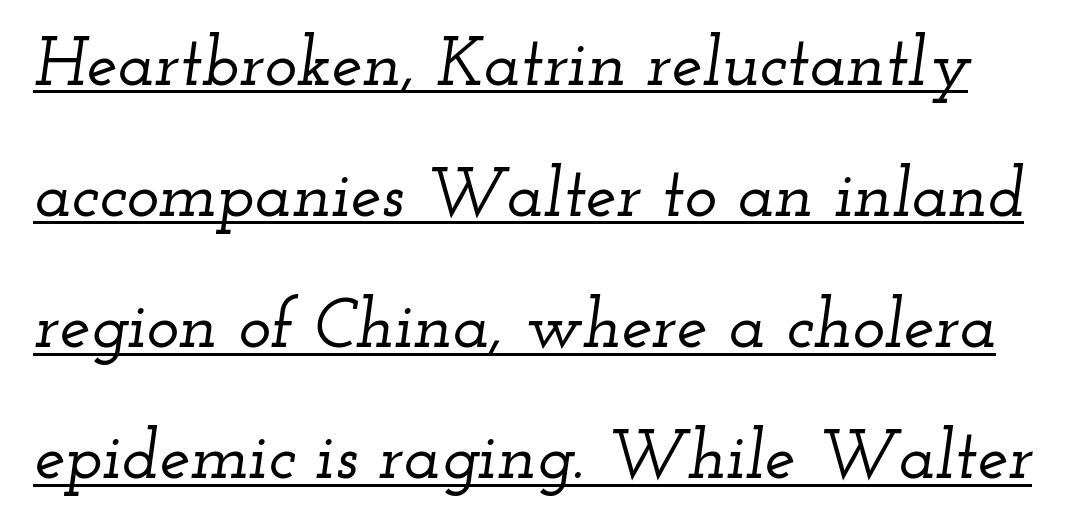
{"serif": "yes", "italic": "yes", "lean": "right", "slant_degrees": 12, "width": "wide", "stroke_contrast": "low", "x_height": "small", "monospaced": "no", "underline": "yes", "line_spacing": "loose", "line_spacing_ratio": 1.9, "letter_spacing": "normal", "letter_spacing_em": 0.0, "glyph_px": 69}
